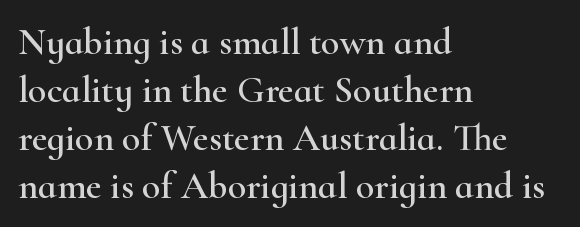
The block of text has a typical density, with ordinary space between rows. Look at the tracking — it's just the regular setting, nothing added. Descender tails drop into unmarked territory. A typesetter would mark this as roman, not italic. Do the characters align in a grid? No, the font is proportional. Check where the strokes stop: tiny serifs finish them off.
